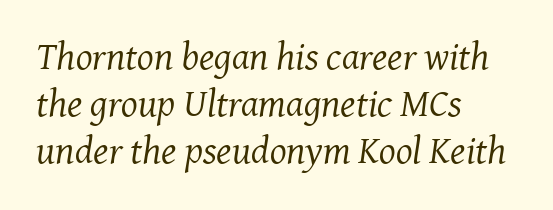
{"serif": "yes", "italic": "yes", "lean": "right", "slant_degrees": 7, "bold": "no", "weight": "regular", "width": "normal", "stroke_contrast": "medium", "x_height": "medium", "monospaced": "no", "underline": "no", "align": "left", "line_spacing_ratio": 1.2, "letter_spacing": "normal", "letter_spacing_em": 0.0, "glyph_px": 39}
